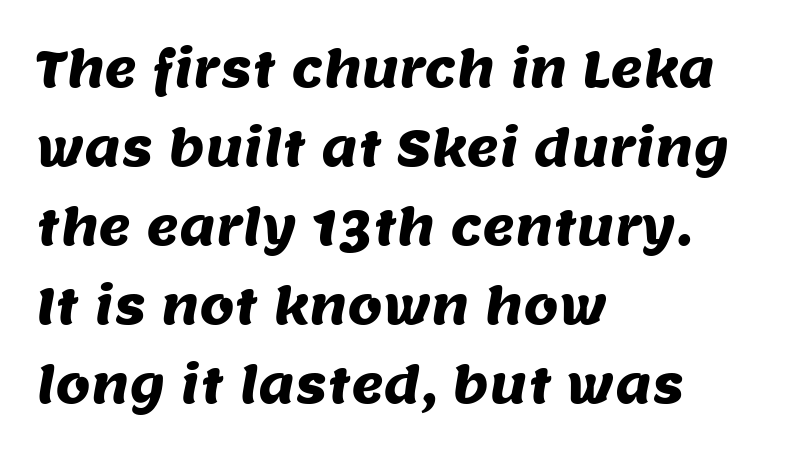
The glyphs in this specimen are sans serif. A typesetter would call this proportional, since set widths differ per character. Baseline-to-baseline distance is the conventional proportion of letter height. The glyphs are unaccompanied by any horizontal stroke below them.
